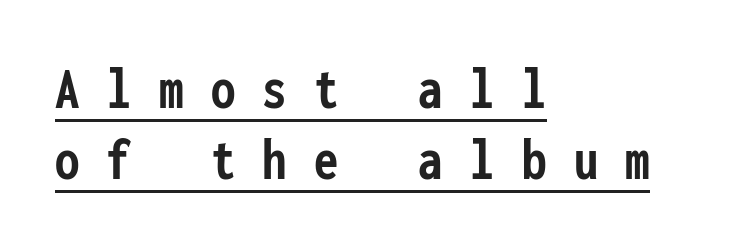
The image shows 61 px semibold, condensed sans-serif type, upright, monospaced; set left-aligned, line spacing 1.16x, unusually wide letter spacing (+0.45 em), underlined; low stroke contrast and a medium x-height.
